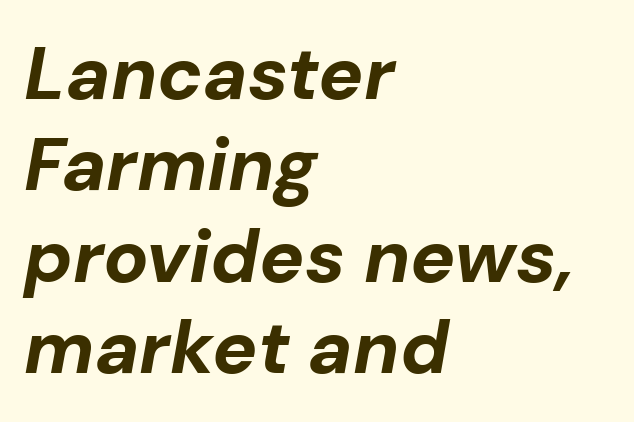
The image shows 75 px bold type, italic (leaning right); set left-aligned, line spacing 1.22x, normal letter spacing, not underlined; low stroke contrast and a medium x-height.
